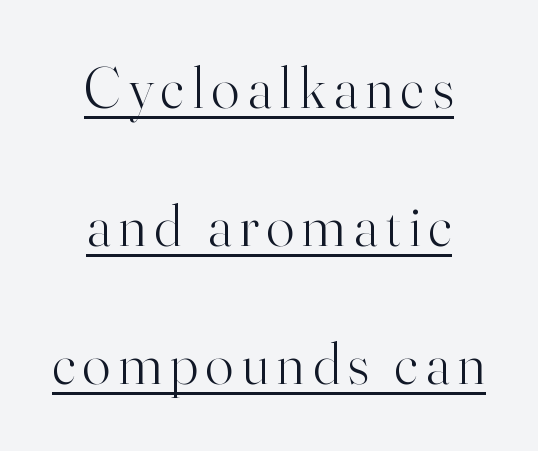
{"serif": "yes", "italic": "no", "bold": "no", "weight": "light", "width": "normal", "stroke_contrast": "high", "x_height": "small", "monospaced": "no", "underline": "yes", "align": "center", "line_spacing": "loose", "line_spacing_ratio": 2.38, "glyph_px": 58}
